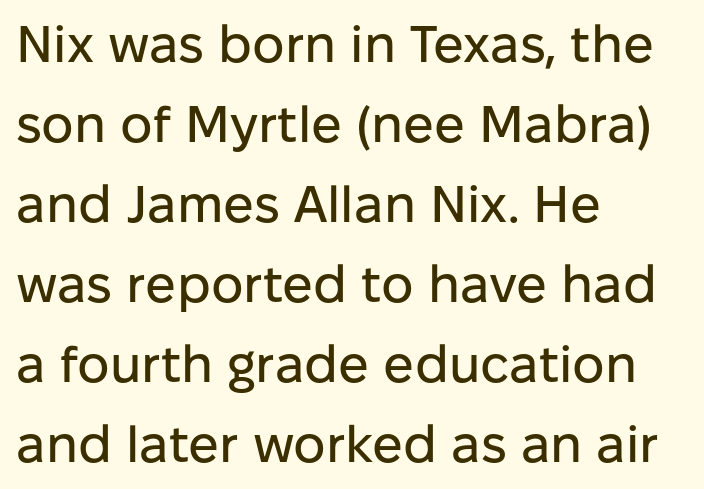
Q: Is the text italic (slanted)? A: No, it is upright.
Q: Is the typeface a serif or a sans-serif typeface? A: Sans-serif.
Q: Is the text underlined? A: No.
Q: How is the paragraph aligned? A: Left-aligned.
Q: Is the spacing between letters normal or unusually wide? A: Normal.
Q: Is the spacing between lines tight, normal or loose? A: Normal.
Q: Width (condensed, normal, or wide)? A: Normal.
Q: Stroke contrast? A: Low.
Q: x-height? A: Medium.
Q: Monospaced? A: No.
